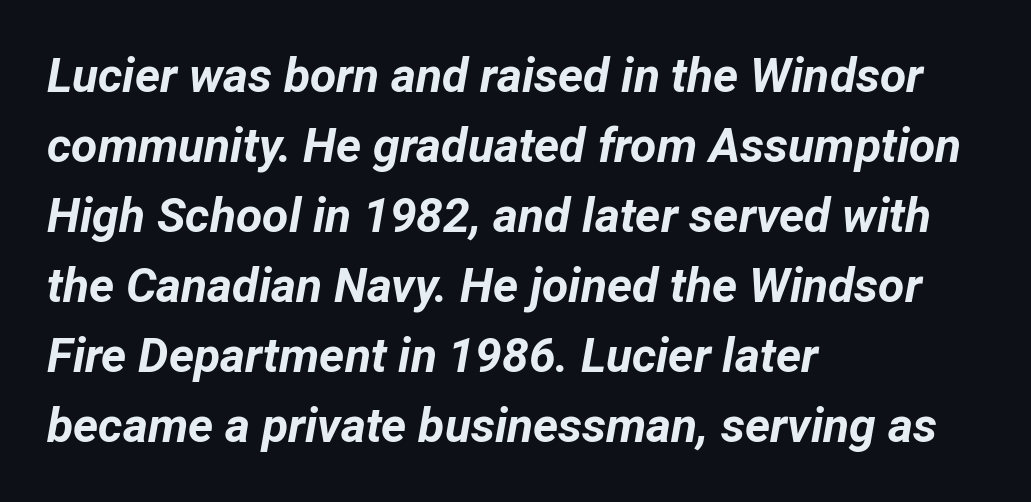
{"italic": "yes", "lean": "right", "slant_degrees": 12, "bold": "yes", "weight": "bold", "width": "normal", "stroke_contrast": "low", "x_height": "medium", "monospaced": "no", "underline": "no", "align": "left", "line_spacing": "normal", "line_spacing_ratio": 1.46, "letter_spacing": "normal", "letter_spacing_em": 0.0, "glyph_px": 48}
